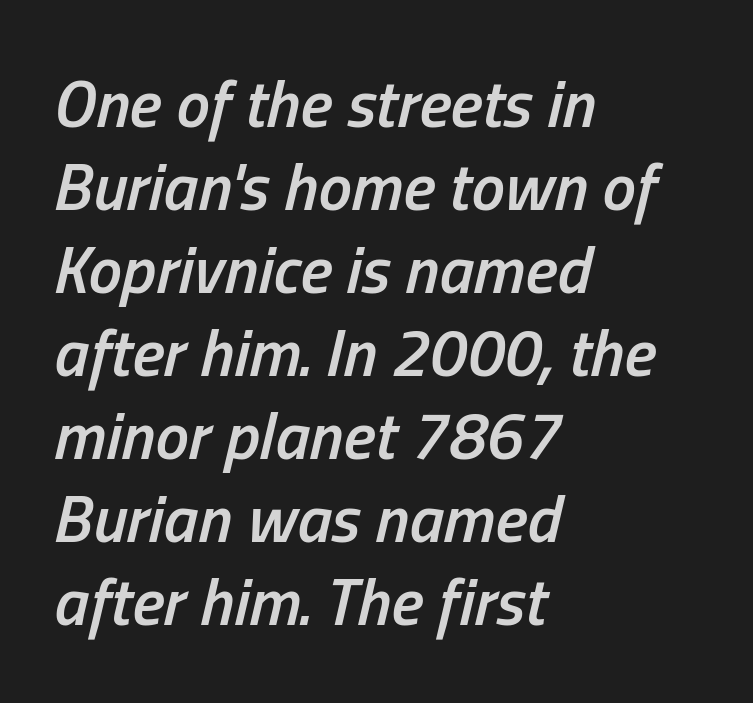
Q: Is the text bold? A: Semi-bold.
Q: Is the text italic (slanted)? A: Yes, it leans right by about 13 degrees.
Q: Is the text underlined? A: No.
Q: How is the paragraph aligned? A: Left-aligned.
Q: Is the spacing between letters normal or unusually wide? A: Normal.
Q: Width (condensed, normal, or wide)? A: Condensed.
Q: Stroke contrast? A: Low.
Q: x-height? A: Medium.
Q: Monospaced? A: No.
